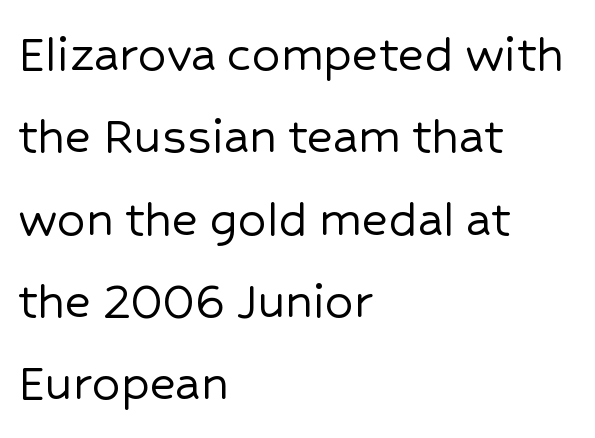
Line spacing here is normal. Visually the block forms a straight wall on the left and a jagged coastline on the right. The gaps between neighbouring characters are ordinary and unremarkable. This is roman type, the default non-slanted kind.
